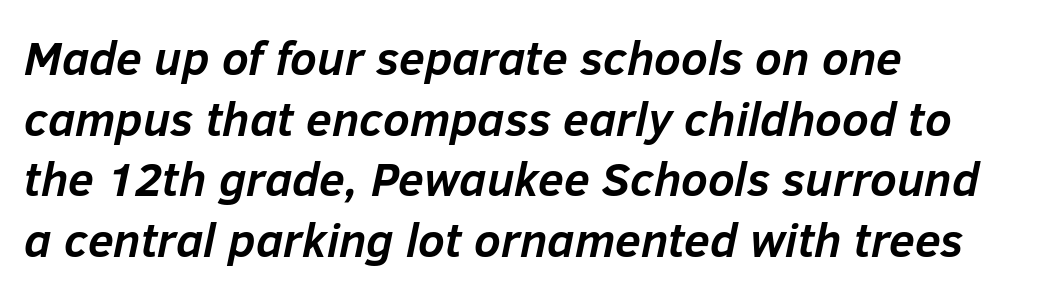
Q: Is the text bold? A: Yes.
Q: Is the text italic (slanted)? A: Yes, it leans right by about 12 degrees.
Q: Is the text underlined? A: No.
Q: How is the paragraph aligned? A: Left-aligned.
Q: Is the spacing between letters normal or unusually wide? A: Normal.
Q: Is the spacing between lines tight, normal or loose? A: Normal.
Q: Width (condensed, normal, or wide)? A: Normal.
Q: Stroke contrast? A: Low.
Q: x-height? A: Medium.
Q: Monospaced? A: No.
